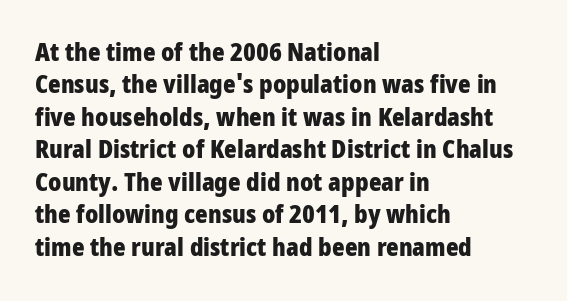
Q: Is the text bold? A: Yes.
Q: Is the text italic (slanted)? A: No, it is upright.
Q: Is the text underlined? A: No.
Q: How is the paragraph aligned? A: Left-aligned.
Q: Is the spacing between letters normal or unusually wide? A: Normal.
Q: Is the spacing between lines tight, normal or loose? A: Normal.
